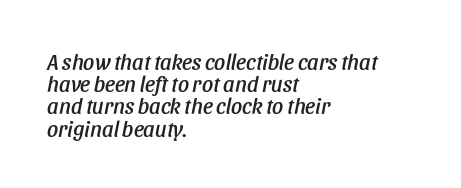
Q: Is the text italic (slanted)? A: Yes, it leans right by about 11 degrees.
Q: Is the text underlined? A: No.
Q: How is the paragraph aligned? A: Left-aligned.
Q: Is the spacing between letters normal or unusually wide? A: Normal.
Q: Is the spacing between lines tight, normal or loose? A: Tight.
